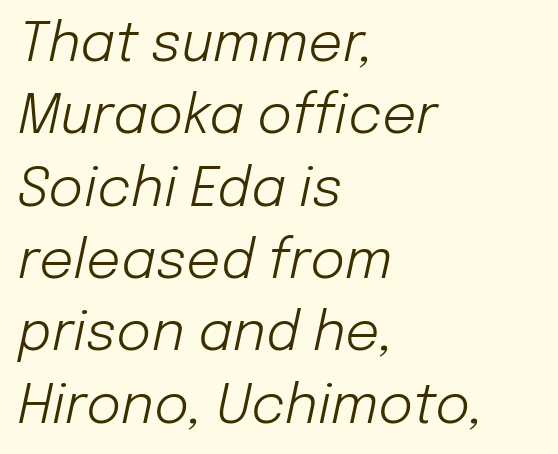
{"italic": "yes", "lean": "right", "slant_degrees": 12, "bold": "no", "weight": "light", "width": "normal", "stroke_contrast": "low", "x_height": "medium", "monospaced": "no", "underline": "no", "align": "left", "line_spacing": "normal", "line_spacing_ratio": 1.34, "letter_spacing": "normal", "letter_spacing_em": 0.0, "glyph_px": 54}
